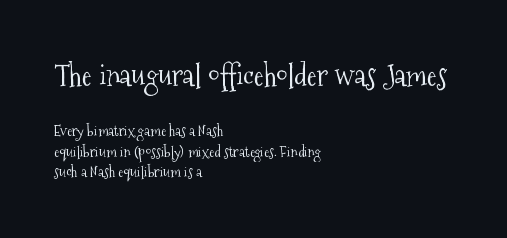
The image shows 30 px light, condensed serif type, upright; set left-aligned, normal line spacing (1.39x), normal letter spacing, not underlined; the first (top) block is 2.0x larger; medium stroke contrast and a medium x-height.
